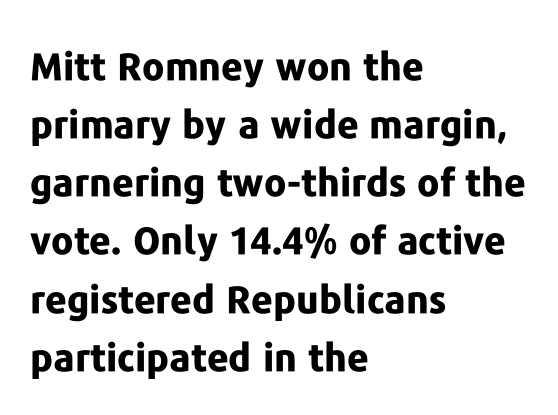
The passage shown is not underscored anywhere. This sample uses a sans-serif face. Upright lettering throughout. Typeset ragged right — the left edge is the straight one.
